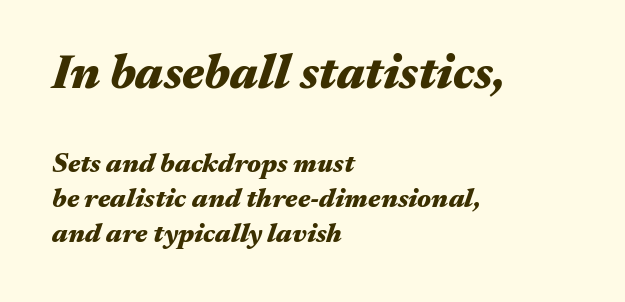
{"italic": "yes", "lean": "right", "slant_degrees": 17, "bold": "yes", "weight": "heavy", "width": "wide", "stroke_contrast": "medium", "x_height": "medium", "monospaced": "no", "underline": "no", "align": "left", "line_spacing": "normal", "line_spacing_ratio": 1.29, "letter_spacing": "normal", "letter_spacing_em": 0.0, "larger_block": "first", "size_ratio": 1.78, "glyph_px": 48}
